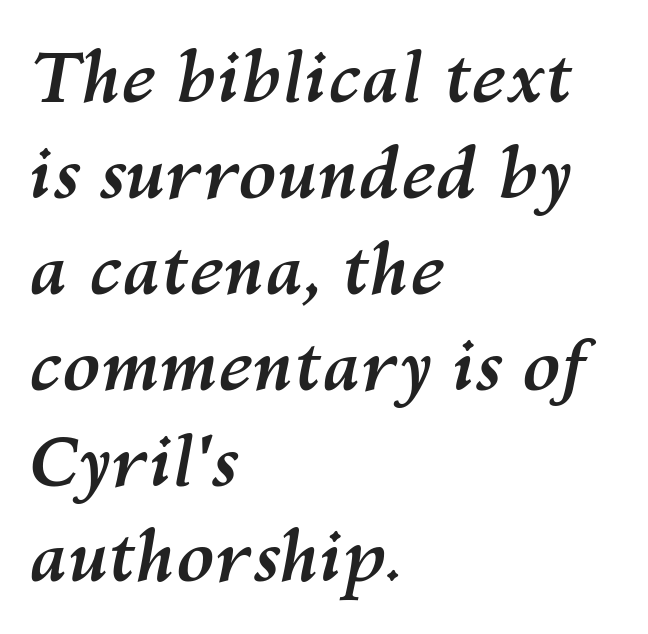
Has an underline been added? It has not. It's the slanting kind of type. A typesetter would call this proportional, since set widths differ per character. This is heavy type, rendered in bold. How are the letters spaced? Ordinarily, with no added tracking.
